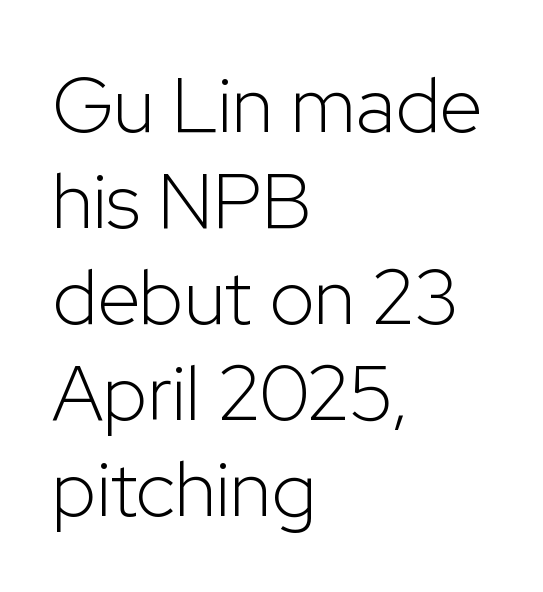
Q: Is the text bold? A: No.
Q: Is the text italic (slanted)? A: No, it is upright.
Q: Is the typeface a serif or a sans-serif typeface? A: Sans-serif.
Q: Is the text underlined? A: No.
Q: How is the paragraph aligned? A: Left-aligned.
Q: Is the spacing between letters normal or unusually wide? A: Normal.
Q: Width (condensed, normal, or wide)? A: Normal.
Q: Stroke contrast? A: Low.
Q: x-height? A: Medium.
Q: Monospaced? A: No.
